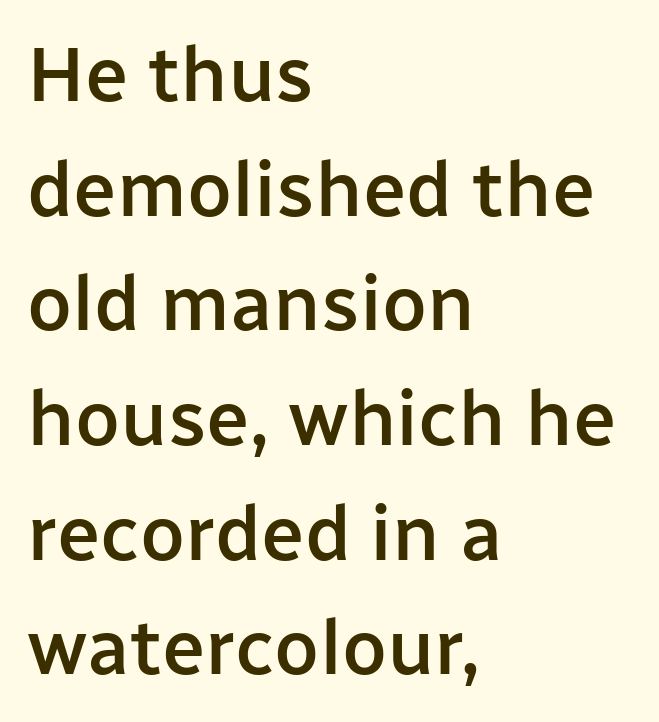
Descender tails drop into unmarked territory. Compared with typical body copy, the letter spacing here is the same. The passage shown is typed in a proportional face where columns would drift. The designer went with a sans here, leaving each stem footless.
